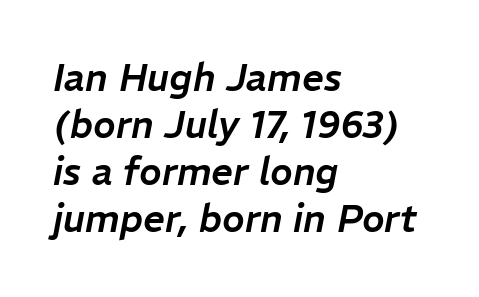
{"italic": "yes", "lean": "right", "slant_degrees": 11, "width": "normal", "stroke_contrast": "low", "x_height": "medium", "monospaced": "no", "underline": "no", "align": "left", "line_spacing_ratio": 1.24, "letter_spacing": "normal", "letter_spacing_em": 0.0, "glyph_px": 38}
